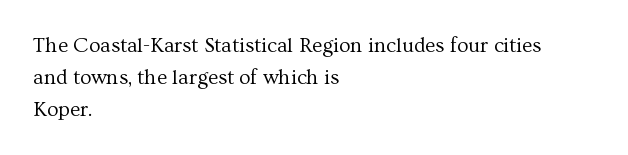
Q: Is the text bold? A: No.
Q: Is the text italic (slanted)? A: No, it is upright.
Q: Is the text underlined? A: No.
Q: How is the paragraph aligned? A: Left-aligned.
Q: Is the spacing between letters normal or unusually wide? A: Normal.
Q: Is the spacing between lines tight, normal or loose? A: Normal.
